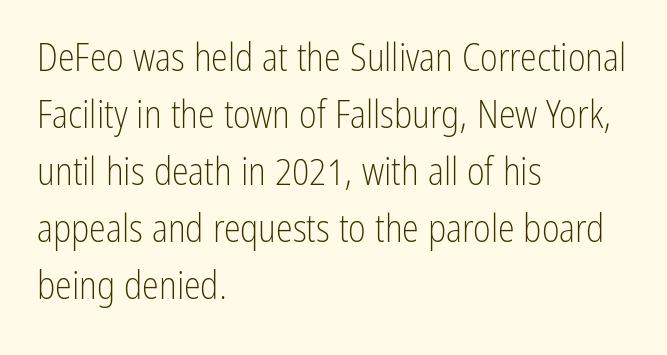
The image shows 38 px light, condensed sans-serif type, upright; set left-aligned, normal line spacing (1.5x), normal letter spacing, not underlined; low stroke contrast and a medium x-height.
